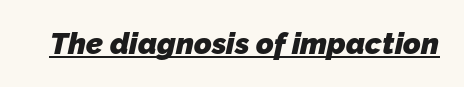
{"serif": "no", "bold": "yes", "weight": "heavy", "width": "normal", "stroke_contrast": "low", "x_height": "medium", "monospaced": "no", "underline": "yes", "letter_spacing": "normal", "letter_spacing_em": 0.0, "glyph_px": 30}
